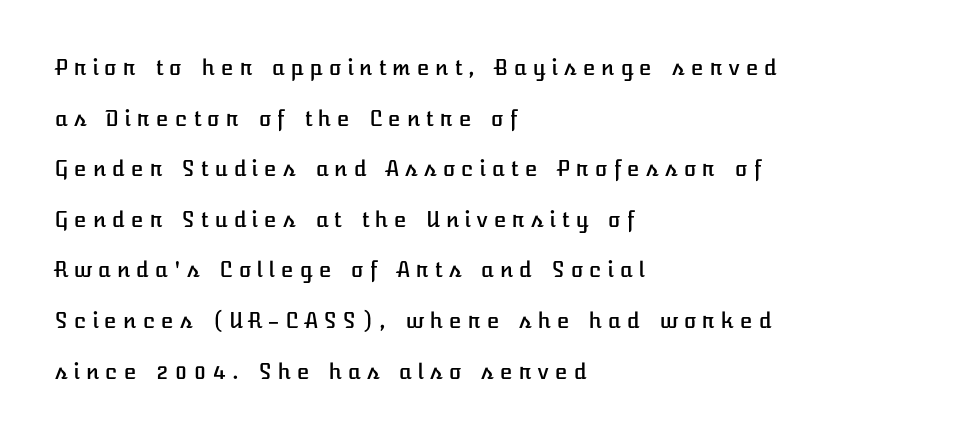
Q: Is the text italic (slanted)? A: No, it is upright.
Q: Is the text underlined? A: No.
Q: How is the paragraph aligned? A: Left-aligned.
Q: Is the spacing between letters normal or unusually wide? A: Unusually wide.
Q: Is the spacing between lines tight, normal or loose? A: Loose.
